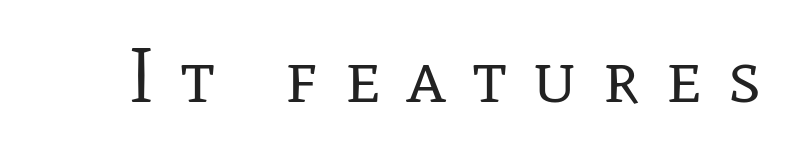
Q: Is the text bold? A: No.
Q: Is the text italic (slanted)? A: No, it is upright.
Q: Is the typeface a serif or a sans-serif typeface? A: Serif.
Q: Is the text underlined? A: No.
Q: Is the spacing between letters normal or unusually wide? A: Unusually wide.
Q: Width (condensed, normal, or wide)? A: Normal.
Q: Stroke contrast? A: Low.
Q: x-height? A: Medium.
Q: Monospaced? A: No.
